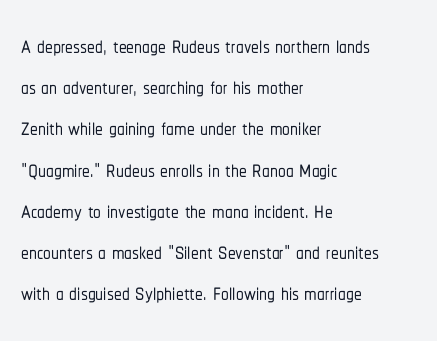
Q: Is the text italic (slanted)? A: No, it is upright.
Q: Is the typeface a serif or a sans-serif typeface? A: Sans-serif.
Q: Is the text underlined? A: No.
Q: How is the paragraph aligned? A: Left-aligned.
Q: Is the spacing between letters normal or unusually wide? A: Normal.
Q: Is the spacing between lines tight, normal or loose? A: Normal.
Q: Width (condensed, normal, or wide)? A: Condensed.
Q: Stroke contrast? A: Low.
Q: x-height? A: Medium.
Q: Monospaced? A: No.
